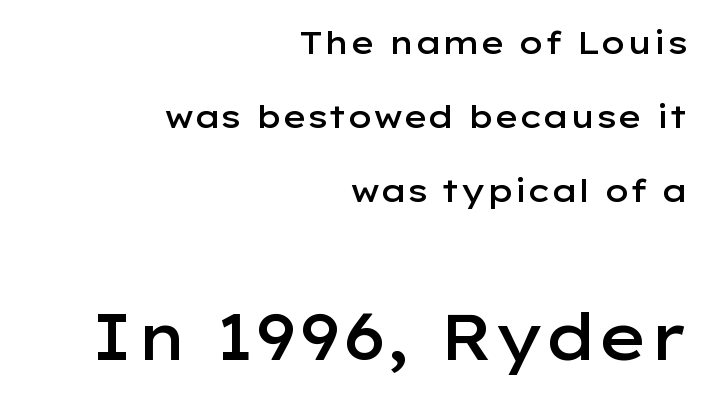
Q: Is the text bold? A: Semi-bold.
Q: Is the text italic (slanted)? A: No, it is upright.
Q: Is the typeface a serif or a sans-serif typeface? A: Sans-serif.
Q: Is the text underlined? A: No.
Q: How is the paragraph aligned? A: Right-aligned.
Q: Is the spacing between letters normal or unusually wide? A: Normal.
Q: Is the spacing between lines tight, normal or loose? A: Loose.
Q: Which block of text is set in a larger size, the first (top) or the second (bottom)? A: The second (bottom) one.
Q: Width (condensed, normal, or wide)? A: Wide.
Q: Stroke contrast? A: Low.
Q: x-height? A: Medium.
Q: Monospaced? A: No.
